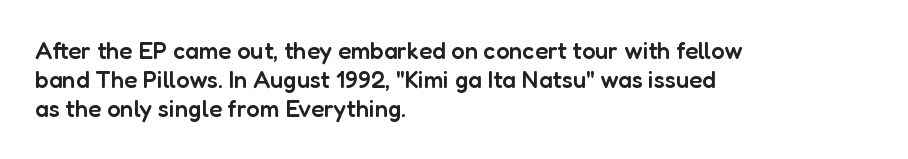
A fair bit of extra ink — the face is semibold, not bold. Reading down the block, your eye returns to a fixed left position each line. Style check: upright. Compared with typical body copy, the letter spacing here is the same. The passage shown is not underscored anywhere.
